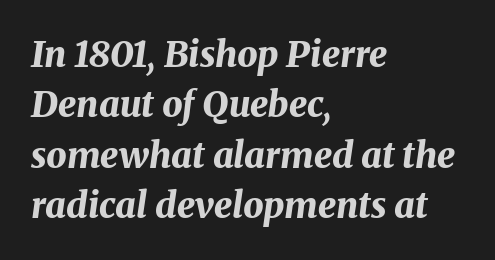
The typography opts for an oblique posture over an upright one. Teacher's note: observe the even left margin — that is flush-left alignment. A typesetter would call this proportional, since set widths differ per character. Beneath every word, the page is bare.
